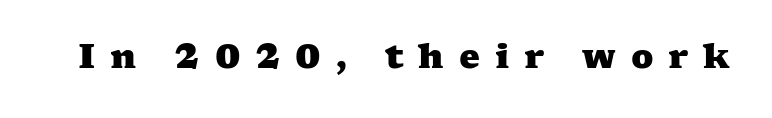
The image shows 33 px heavy, wide serif type; set unusually wide letter spacing (+0.45 em), not underlined; medium stroke contrast and a medium x-height.
